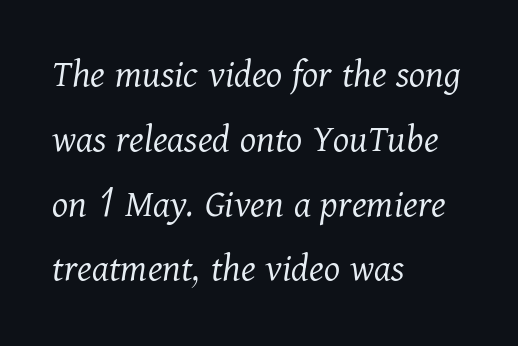
The image shows 41 px light serif type, italic (leaning right); set left-aligned, normal line spacing (1.58x), normal letter spacing, not underlined; medium stroke contrast and a medium x-height.
